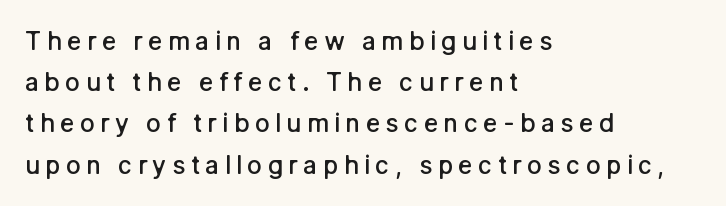
Lines of text with bare space underneath. Nope, not italic — everything's standing straight. Whoever set this chose a conventional vertical rhythm. A bit beefed up — I'd call it semibold rather than bold. These lines have a slow, spaced-out rhythm from letter to letter.
